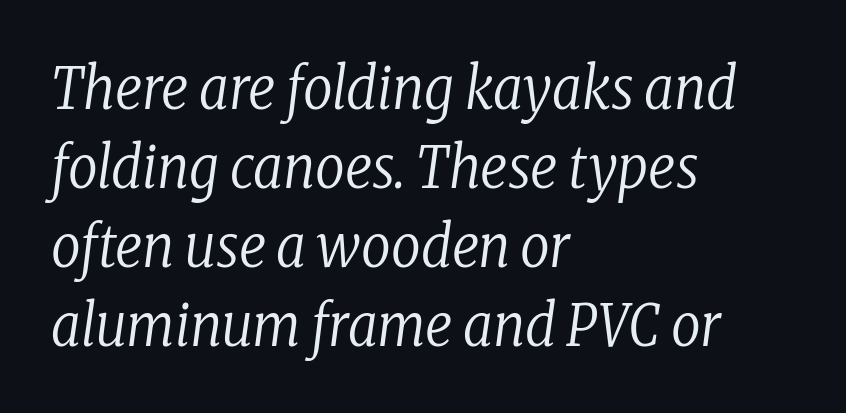
Q: Is the text bold? A: No.
Q: Is the text italic (slanted)? A: Yes, it leans right by about 8 degrees.
Q: Is the typeface a serif or a sans-serif typeface? A: Serif.
Q: Is the text underlined? A: No.
Q: How is the paragraph aligned? A: Left-aligned.
Q: Is the spacing between letters normal or unusually wide? A: Normal.
Q: Is the spacing between lines tight, normal or loose? A: Normal.
Q: Width (condensed, normal, or wide)? A: Condensed.
Q: Stroke contrast? A: Low.
Q: x-height? A: Medium.
Q: Monospaced? A: No.
